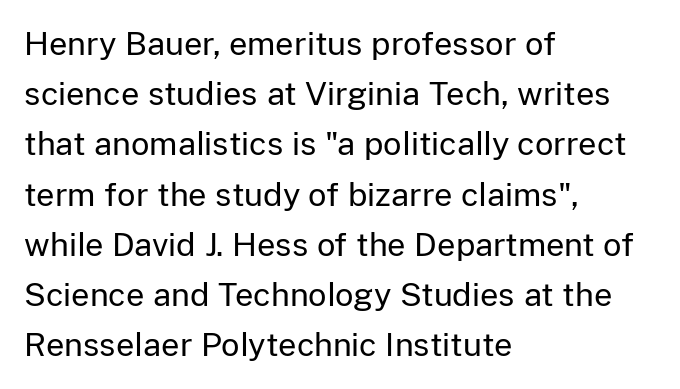
Caption: face not bold, strokes unweighted. Any mark beneath the type? The region is blank. In terms of letterform style, serifs are entirely absent. The typography opts for an upright posture over an oblique one. The ragged edge is on the right, which tells us the setting is flush left. The horizontal fit of the characters is conventional and even.
